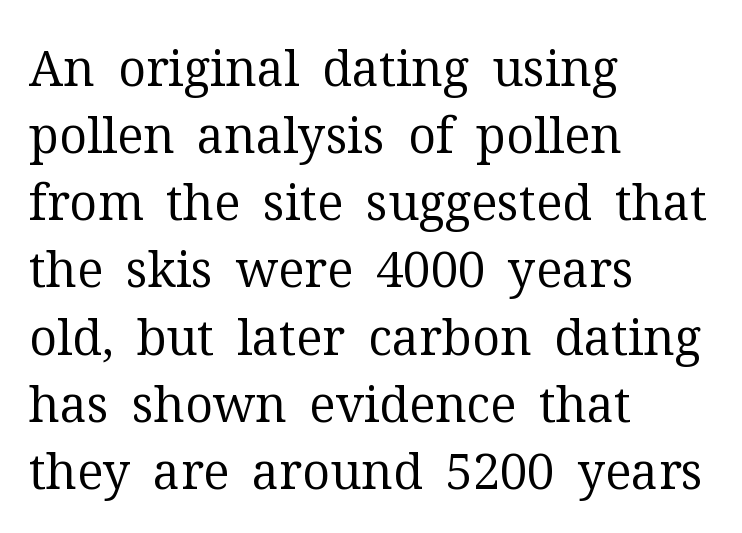
Nope, not italic — everything's standing straight. Quick note: underline off. Regarding leading, the lines here are spaced in the standard way. Summary of weight: not heavy and not bold.
